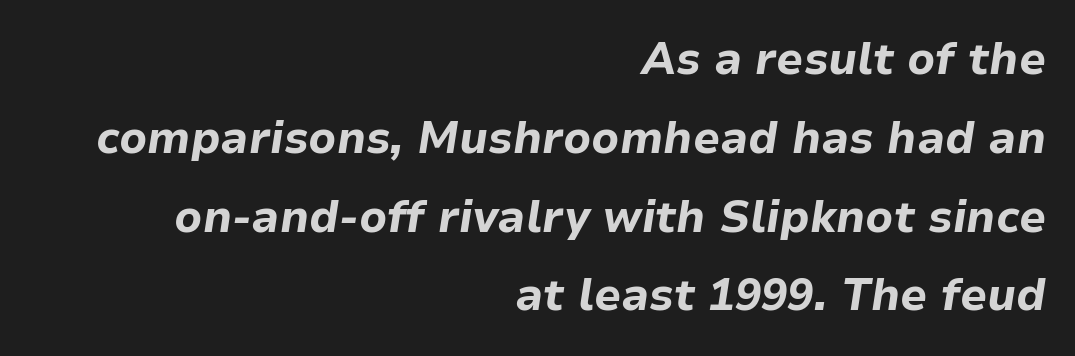
{"italic": "yes", "lean": "right", "slant_degrees": 9, "bold": "yes", "weight": "bold", "width": "normal", "stroke_contrast": "low", "x_height": "medium", "monospaced": "no", "underline": "no", "align": "right", "line_spacing_ratio": 1.79, "letter_spacing": "normal", "letter_spacing_em": 0.0, "glyph_px": 44}
